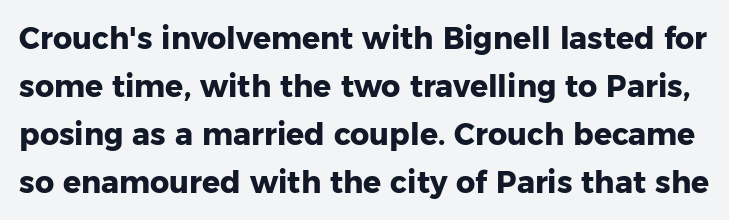
The image shows 30 px heavy sans-serif type, upright; set normal line spacing (1.6x), normal letter spacing, not underlined; low stroke contrast and a medium x-height.
